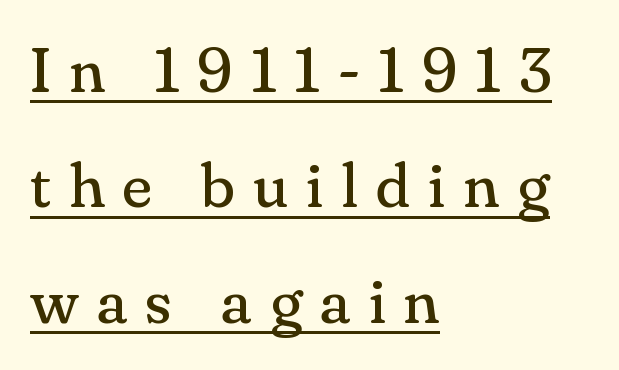
Upright lettering throughout. Old-style or modern, the face here clearly has serifs. Check the space under the baseline: a stroke is drawn there. Visually the block forms a straight wall on the left and a jagged coastline on the right. This reads as an unemphasized weight, regular at the heaviest. Spacing between characters has been opened up far beyond the box default.
